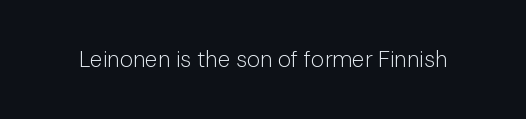
The type is set solid horizontally, with unmodified tracking. Words float on clear page, feet unadorned. A quiet, ordinary-to-light weight characterises the typeface. The type sits square on the baseline with zero lean.
